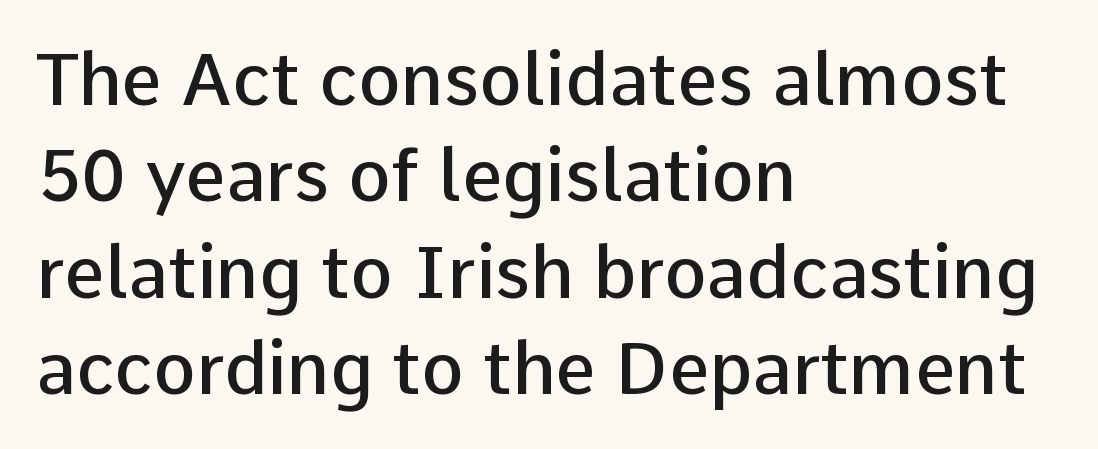
To sum up the face: it is a sans, with no serifs. Note the varied advance widths — an 'i' is clearly narrower than an 'm'. There is no visible air inserted between adjacent glyphs. Leading: standard. Weight check: semibold — heavier than regular, not quite bold. Descender tails drop into unmarked territory.
